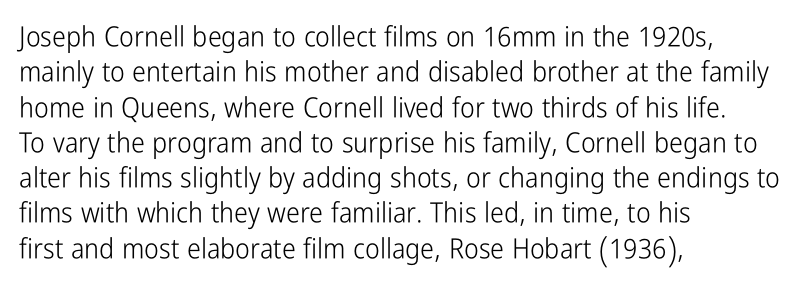
Lines of text with bare space underneath. The characters are drawn with everyday or finer stroke widths. The paragraph shown leans on its left margin. Does extra space separate the letters? No, they use regular spacing. The lettering holds an erect, upright posture throughout.
